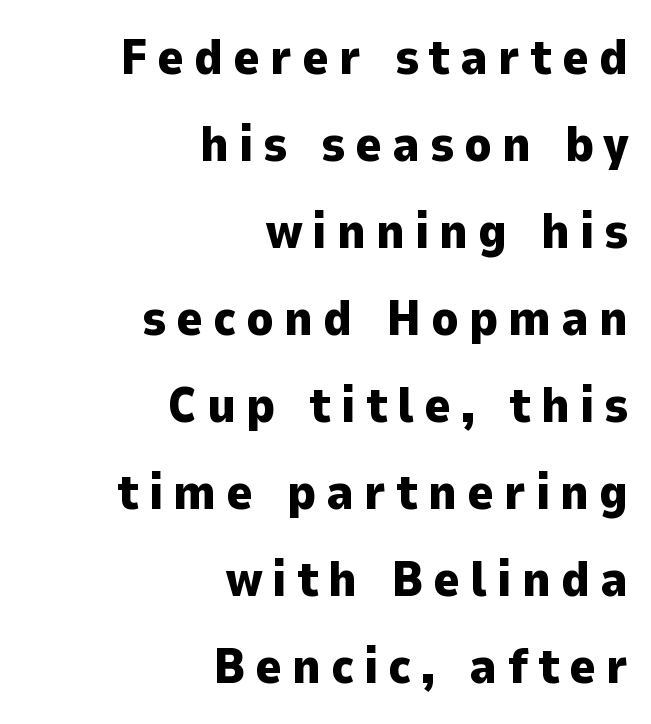
The image shows 50 px heavy sans-serif type, upright; set right-aligned, line spacing 1.74x, unusually wide letter spacing (+0.2 em), not underlined; low stroke contrast and a medium x-height.
